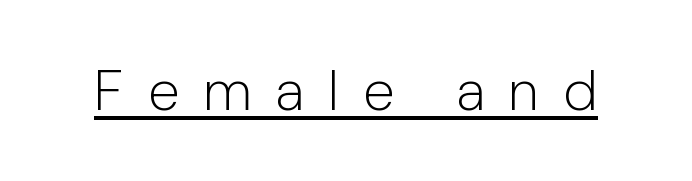
The image shows 57 px light sans-serif type, upright; set unusually wide letter spacing (+0.42 em), underlined; low stroke contrast and a medium x-height.
